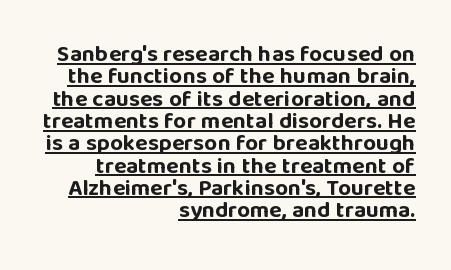
Q: Is the text bold? A: Yes.
Q: Is the text italic (slanted)? A: No, it is upright.
Q: Is the text underlined? A: Yes.
Q: How is the paragraph aligned? A: Right-aligned.
Q: Is the spacing between letters normal or unusually wide? A: Normal.
Q: Is the spacing between lines tight, normal or loose? A: Tight.
